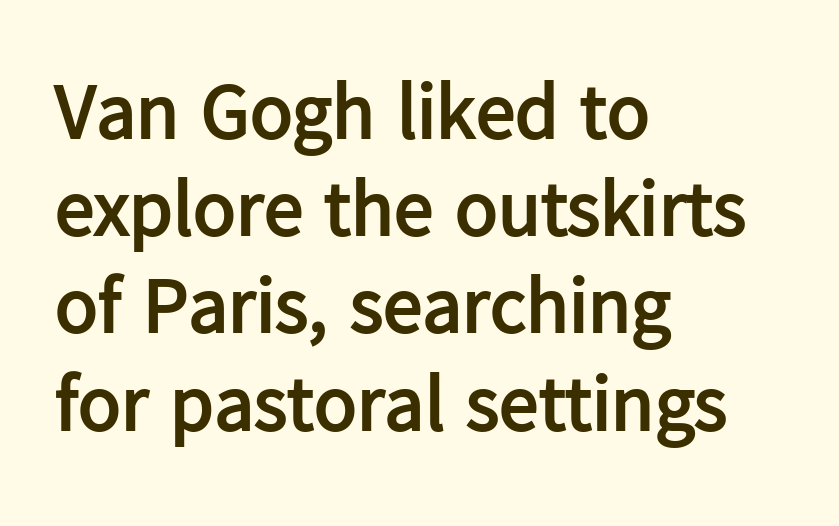
The image shows 79 px semibold sans-serif type, upright; set left-aligned, line spacing 1.23x, normal letter spacing, not underlined; low stroke contrast and a medium x-height.
